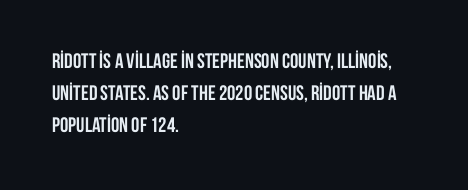
Q: Is the text bold? A: Yes.
Q: Is the text italic (slanted)? A: No, it is upright.
Q: Is the text underlined? A: No.
Q: How is the paragraph aligned? A: Left-aligned.
Q: Is the spacing between letters normal or unusually wide? A: Normal.
Q: Is the spacing between lines tight, normal or loose? A: Normal.
